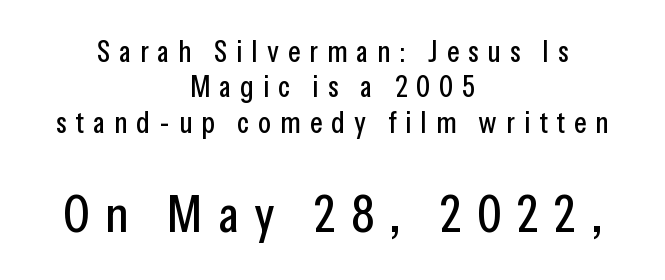
The space directly below the letters is spotless. You get the small type first, then a jump to larger type. Proportional: the letters do not fall into vertical columns. Reading down the block, each line starts at a different indent, mirrored at its end. A typesetter would mark this as roman, not italic.
